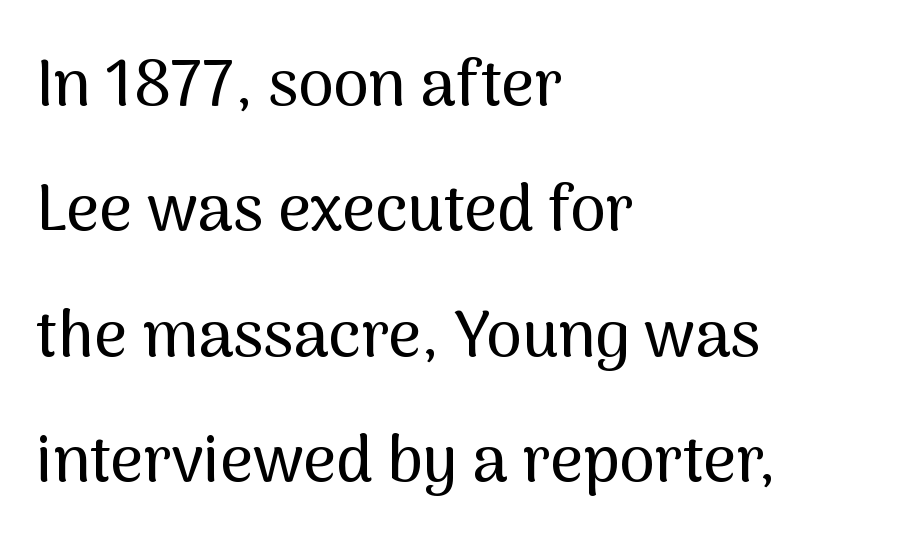
The image shows 64 px sans-serif type, upright; set left-aligned, loose line spacing (1.96x), normal letter spacing, not underlined; medium stroke contrast and a medium x-height.
